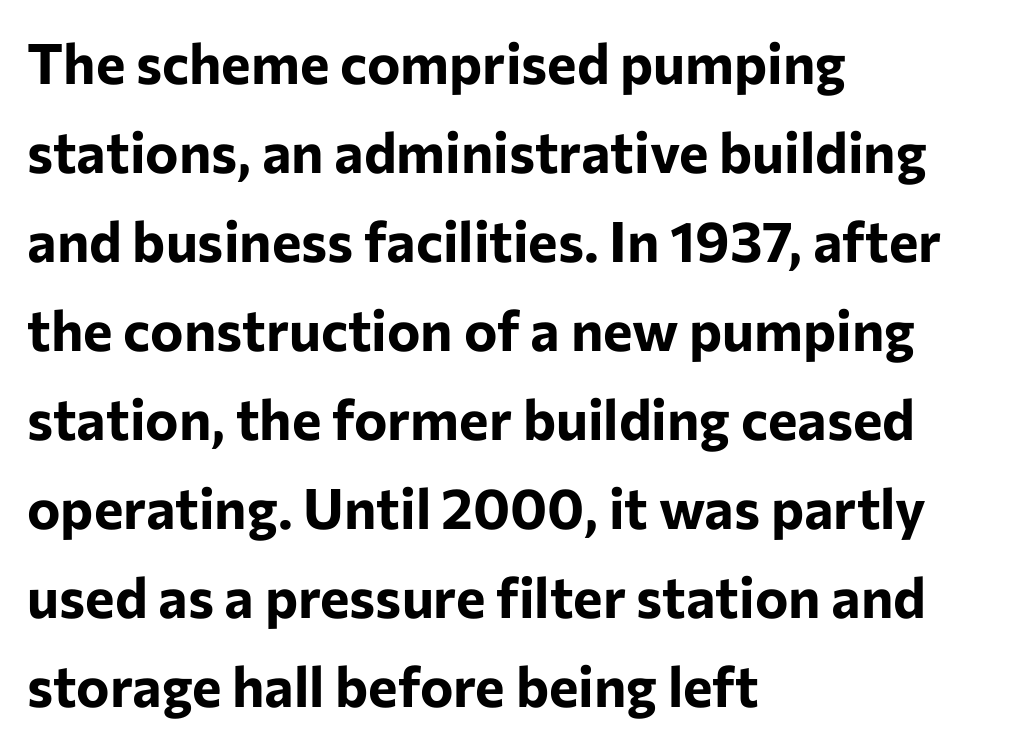
{"serif": "no", "italic": "no", "bold": "yes", "weight": "bold", "width": "normal", "stroke_contrast": "low", "x_height": "medium", "monospaced": "no", "underline": "no", "align": "left", "line_spacing": "normal", "line_spacing_ratio": 1.59, "letter_spacing": "normal", "letter_spacing_em": 0.0, "glyph_px": 56}
